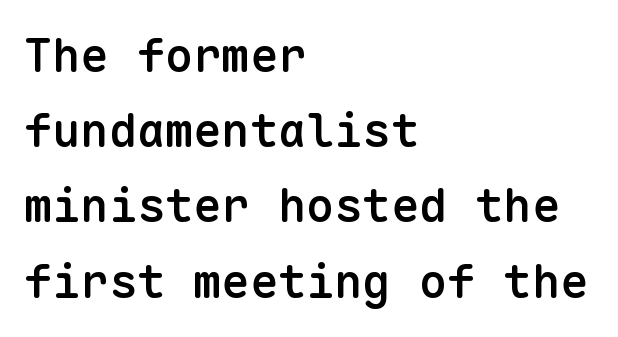
{"serif": "no", "italic": "no", "bold": "semi", "weight": "semibold", "width": "normal", "stroke_contrast": "low", "x_height": "medium", "monospaced": "yes", "underline": "no", "align": "left", "line_spacing": "normal", "line_spacing_ratio": 1.6, "letter_spacing": "normal", "letter_spacing_em": 0.0, "glyph_px": 47}
